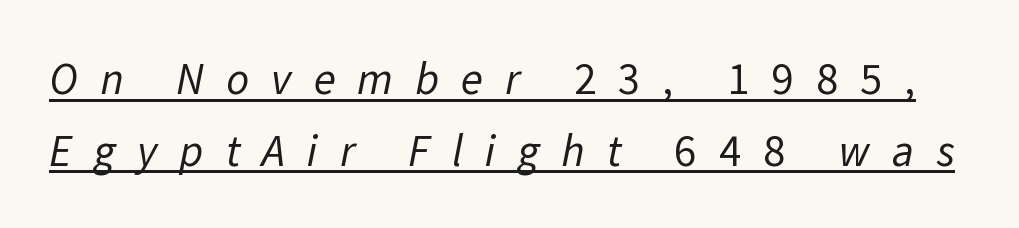
The image shows 45 px regular-weight sans-serif type; set normal line spacing (1.59x), unusually wide letter spacing (+0.49 em), underlined; low stroke contrast and a medium x-height.
